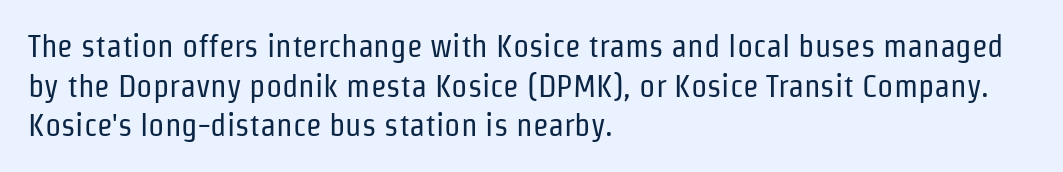
Here the glyphs are tracked normally, forming tight word shapes. Designer's note — italics off, roman on. Do the characters align in a grid? No, the font is proportional. Are there feet on the stems? There aren't — it's a sans.
